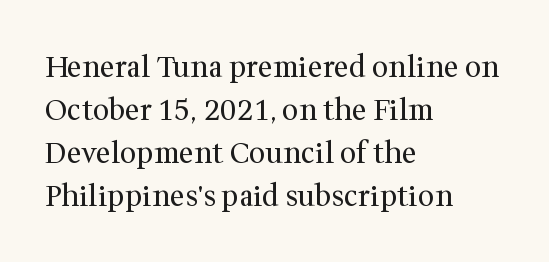
{"serif": "yes", "italic": "no", "bold": "no", "weight": "regular", "width": "normal", "stroke_contrast": "medium", "x_height": "medium", "monospaced": "no", "underline": "no", "align": "left", "line_spacing": "normal", "line_spacing_ratio": 1.48, "letter_spacing": "normal", "letter_spacing_em": 0.0, "glyph_px": 29}
